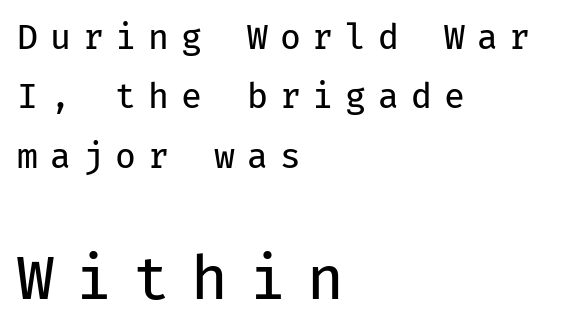
{"serif": "no", "italic": "no", "bold": "no", "weight": "regular", "width": "normal", "stroke_contrast": "low", "x_height": "medium", "monospaced": "yes", "underline": "no", "align": "left", "line_spacing_ratio": 1.75, "letter_spacing": "wide", "letter_spacing_em": 0.35, "larger_block": "second", "size_ratio": 1.76, "glyph_px": 60}
